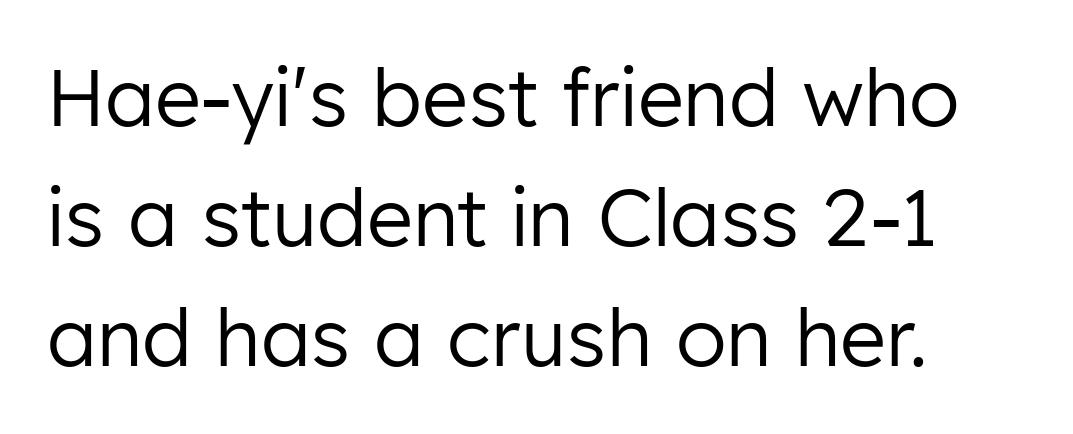
Q: Is the text bold? A: No.
Q: Is the text italic (slanted)? A: No, it is upright.
Q: Is the typeface a serif or a sans-serif typeface? A: Sans-serif.
Q: Is the text underlined? A: No.
Q: Is the spacing between letters normal or unusually wide? A: Normal.
Q: Is the spacing between lines tight, normal or loose? A: Normal.
Q: Width (condensed, normal, or wide)? A: Normal.
Q: Stroke contrast? A: Low.
Q: x-height? A: Medium.
Q: Monospaced? A: No.
